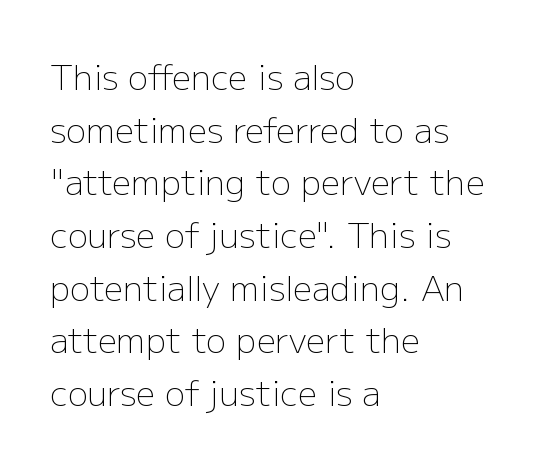
{"serif": "no", "italic": "no", "bold": "no", "weight": "light", "width": "normal", "stroke_contrast": "low", "x_height": "medium", "monospaced": "no", "underline": "no", "align": "left", "line_spacing": "normal", "line_spacing_ratio": 1.55, "letter_spacing": "normal", "letter_spacing_em": 0.0, "glyph_px": 34}
